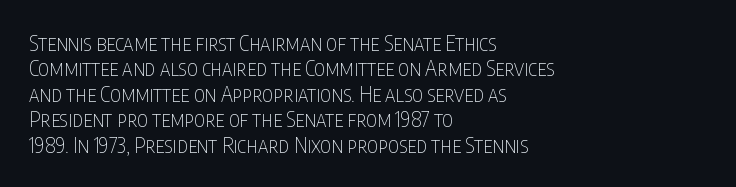
The image shows 21 px text type, upright; set left-aligned, line spacing 1.21x, normal letter spacing, not underlined.
